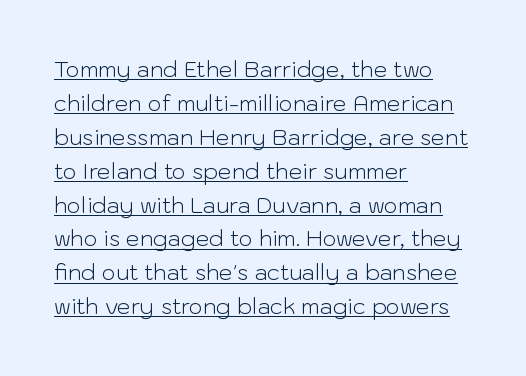
The image shows 22 px text type, upright; set left-aligned, normal line spacing (1.54x), normal letter spacing, underlined.
